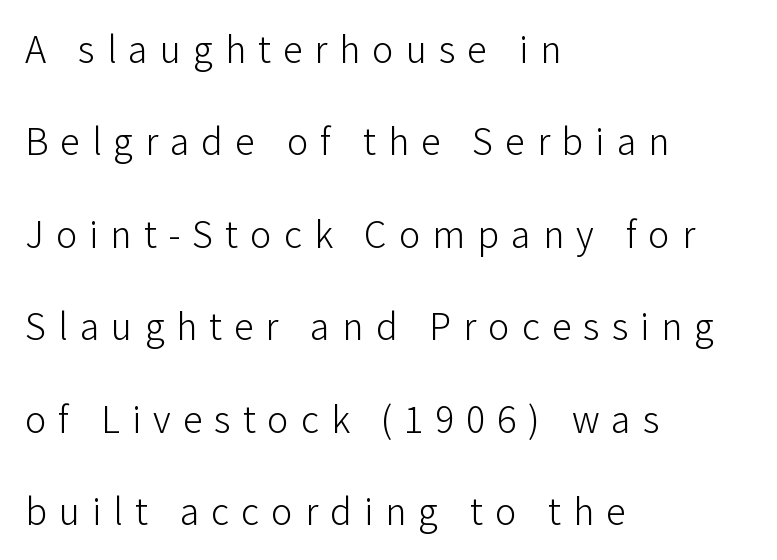
Bare-footed words on every line. Students, note that the glyphs here are deliberately spaced far apart. No extra ink here — the face is not bold. This block would shrink considerably if given ordinary leading; it's expanded now.
